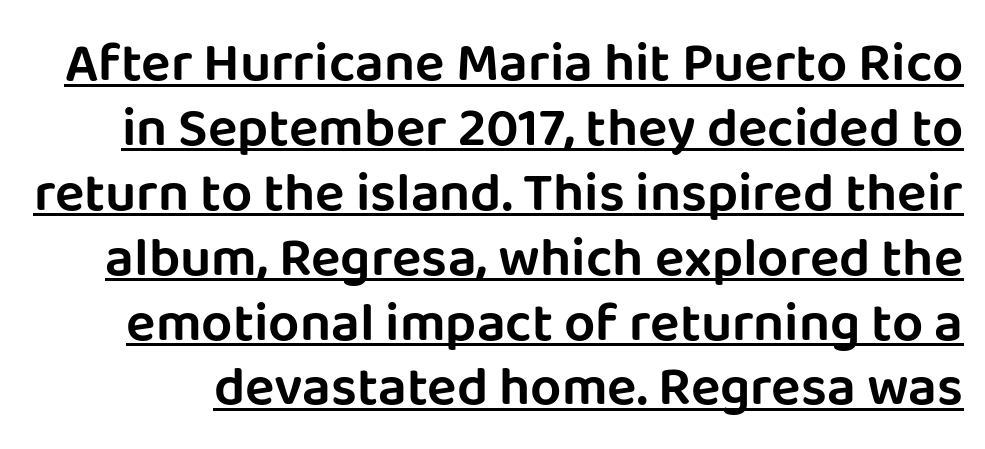
{"serif": "no", "italic": "no", "width": "normal", "stroke_contrast": "low", "x_height": "large", "monospaced": "no", "underline": "yes", "line_spacing_ratio": 1.18, "letter_spacing": "normal", "letter_spacing_em": 0.0, "glyph_px": 55}
